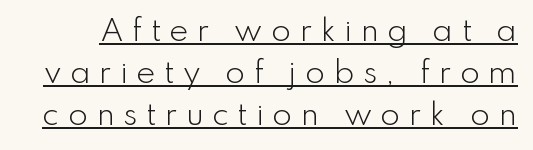
{"serif": "no", "italic": "no", "bold": "no", "weight": "light", "width": "normal", "stroke_contrast": "low", "x_height": "small", "monospaced": "no", "underline": "yes", "line_spacing": "normal", "line_spacing_ratio": 1.45, "letter_spacing": "wide", "letter_spacing_em": 0.29, "glyph_px": 29}
